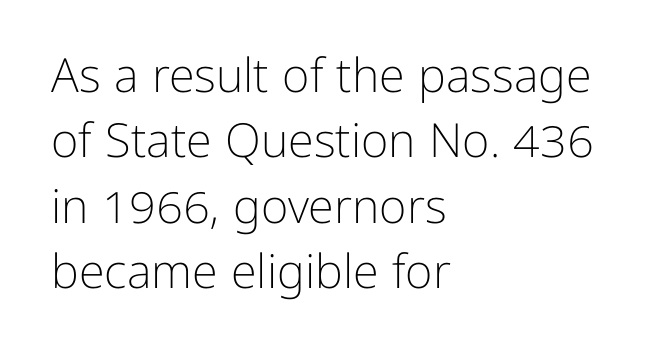
{"serif": "no", "italic": "no", "bold": "no", "weight": "light", "width": "normal", "stroke_contrast": "low", "x_height": "medium", "monospaced": "no", "underline": "no", "align": "left", "line_spacing": "normal", "line_spacing_ratio": 1.39, "letter_spacing": "normal", "letter_spacing_em": 0.0, "glyph_px": 47}
